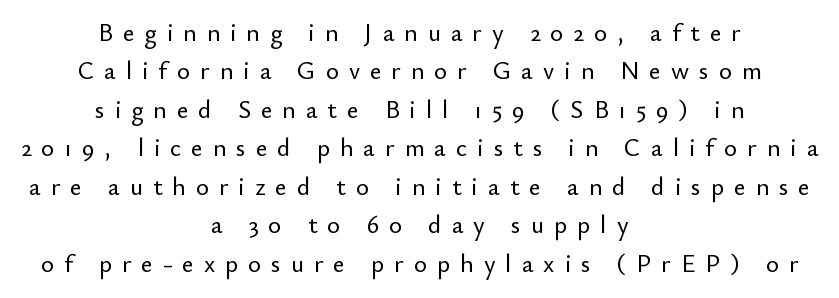
Short and long lines alike share a common midpoint. These lines have a slow, spaced-out rhythm from letter to letter. Interline gaps are of average width in this sample. Every character sits straight up, as roman type does.
